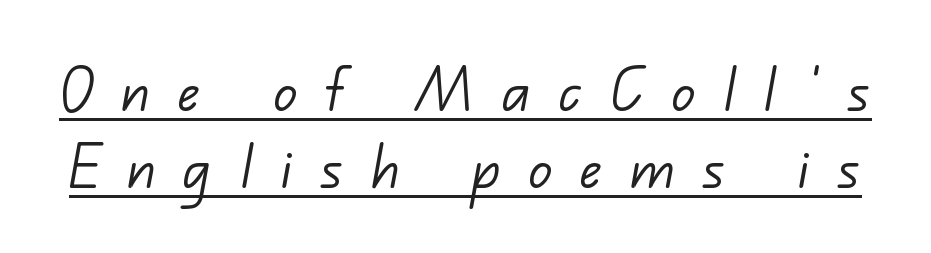
Q: Is the text bold? A: No.
Q: Is the typeface a serif or a sans-serif typeface? A: Sans-serif.
Q: Is the text underlined? A: Yes.
Q: Is the spacing between letters normal or unusually wide? A: Unusually wide.
Q: Is the spacing between lines tight, normal or loose? A: Tight.
Q: Width (condensed, normal, or wide)? A: Normal.
Q: Stroke contrast? A: Low.
Q: x-height? A: Small.
Q: Monospaced? A: No.
